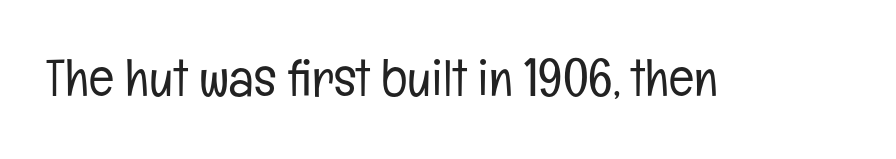
The strokes are not fattened; the text isn't bold. Letterform terminals end flat and unadorned throughout the passage. Just letters on the line, the space beneath them empty. The type sits square on the baseline with zero lean. Standard letterfit; no display-style spreading of the glyphs.
